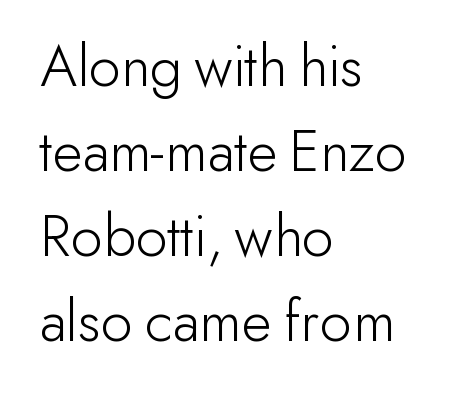
Quick note: interline space is typical. This is the regular roman posture of the typeface. The glyphs are unaccompanied by any horizontal stroke below them. These lines keep a tight, regular rhythm from letter to letter.
